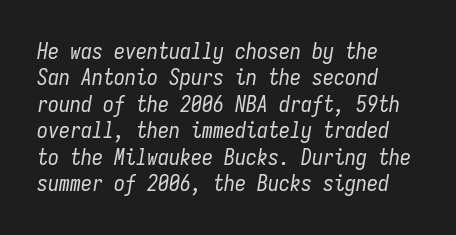
The image shows 22 px text type, italic (leaning right); set left-aligned, line spacing 1.2x, normal letter spacing, not underlined.
